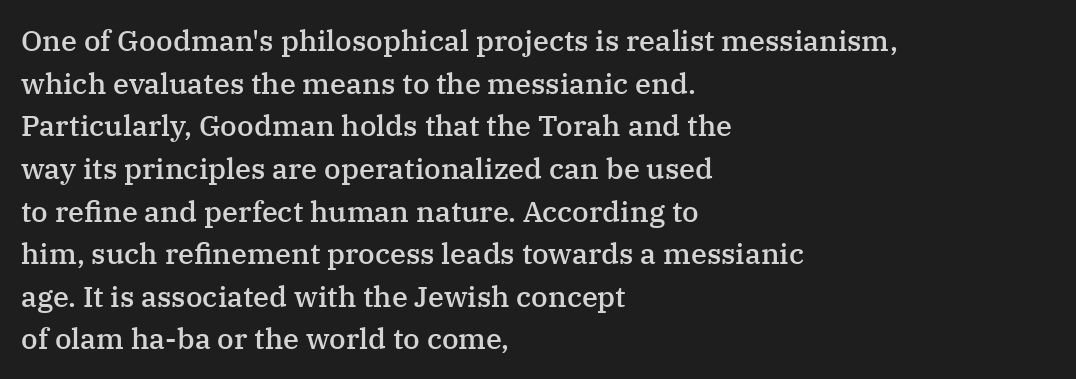
Q: Is the text bold? A: Semi-bold.
Q: Is the text italic (slanted)? A: No, it is upright.
Q: Is the typeface a serif or a sans-serif typeface? A: Serif.
Q: Is the text underlined? A: No.
Q: How is the paragraph aligned? A: Left-aligned.
Q: Is the spacing between letters normal or unusually wide? A: Normal.
Q: Is the spacing between lines tight, normal or loose? A: Normal.
Q: Width (condensed, normal, or wide)? A: Normal.
Q: Stroke contrast? A: Medium.
Q: x-height? A: Medium.
Q: Monospaced? A: No.
